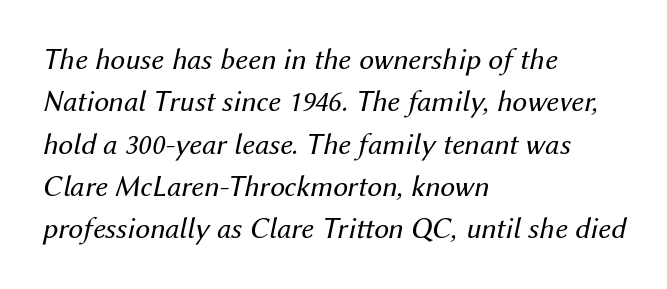
The passage shown is typed in a proportional face where columns would drift. A quiet, ordinary-to-light weight characterises the typeface. Posture: slanted. Tracking value appears to be zero — textbook default spacing.
